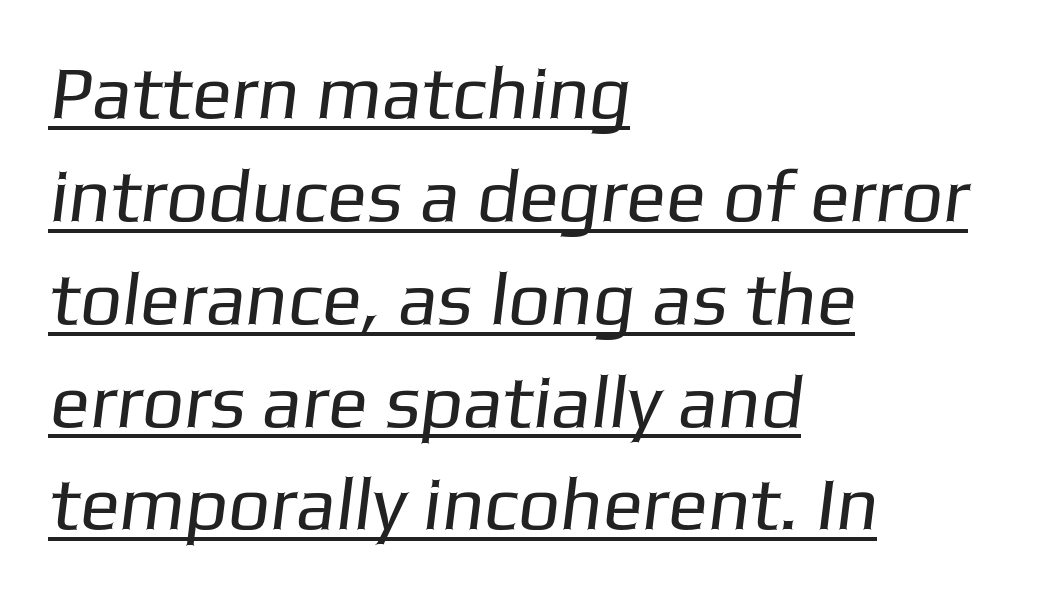
{"serif": "no", "bold": "no", "weight": "regular", "width": "normal", "stroke_contrast": "low", "x_height": "medium", "monospaced": "no", "underline": "yes", "align": "left", "line_spacing": "normal", "line_spacing_ratio": 1.39, "letter_spacing": "normal", "letter_spacing_em": 0.0, "glyph_px": 74}
